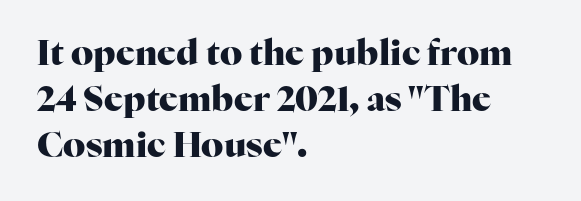
The image shows 35 px heavy serif type, upright; set left-aligned, normal line spacing (1.31x), normal letter spacing, not underlined; high stroke contrast and a medium x-height.
